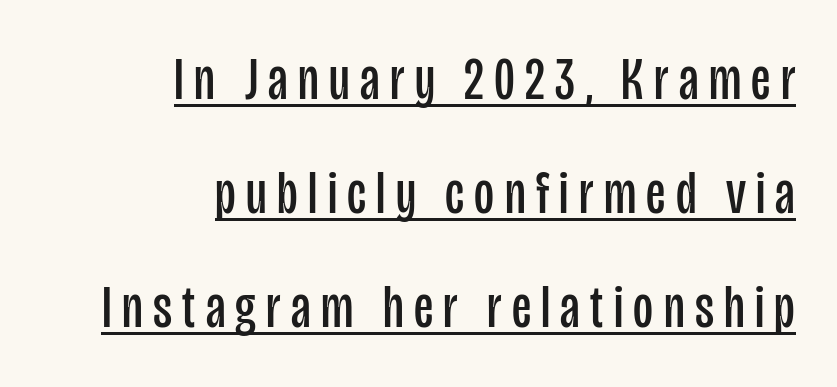
Q: Is the text bold? A: No.
Q: Is the text italic (slanted)? A: No, it is upright.
Q: Is the typeface a serif or a sans-serif typeface? A: Sans-serif.
Q: Is the text underlined? A: Yes.
Q: How is the paragraph aligned? A: Right-aligned.
Q: Width (condensed, normal, or wide)? A: Condensed.
Q: Stroke contrast? A: Low.
Q: x-height? A: Large.
Q: Monospaced? A: No.
